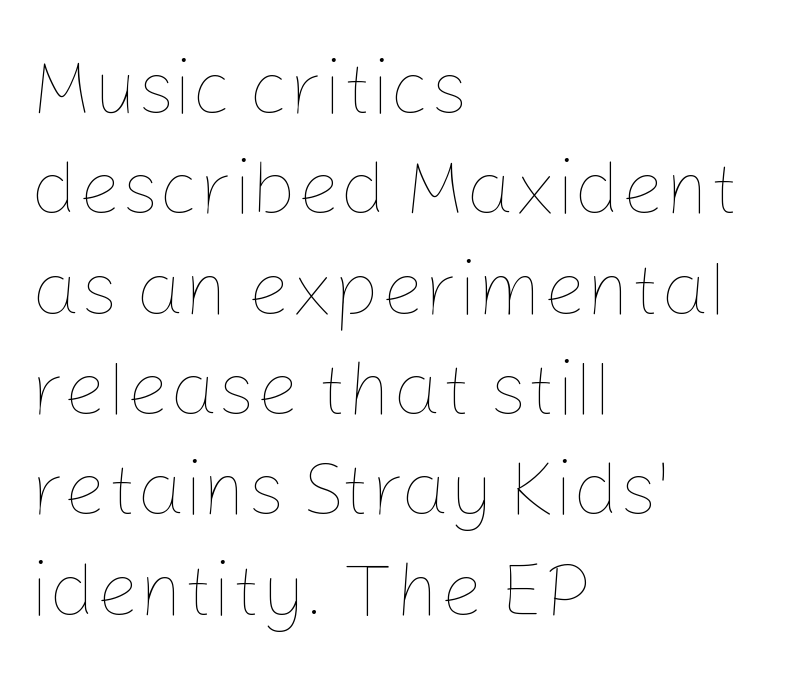
Tracking value appears to be zero — textbook default spacing. Is the type heavy? It reads as light-to-regular instead. The gap between lines stays unmarked. Notice how the passage keeps a crisp vertical edge on the left only.
